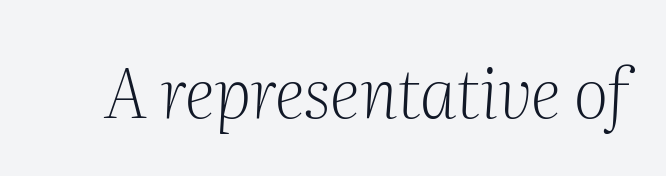
The image shows 68 px light serif type, italic (leaning right); set normal letter spacing, not underlined; medium stroke contrast and a medium x-height.
